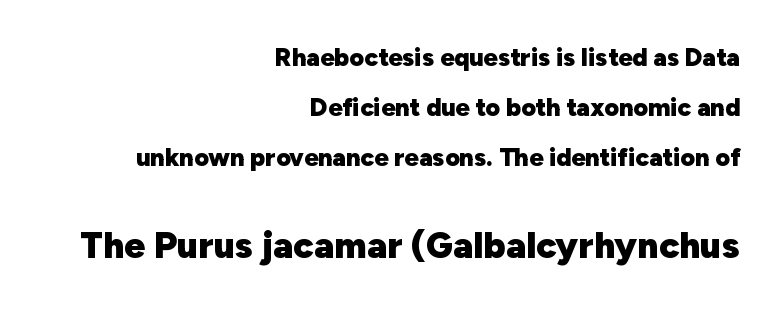
The image shows 37 px heavy sans-serif type, upright; set right-aligned, loose line spacing (2.01x), normal letter spacing, not underlined; the second (bottom) block is 1.48x larger; low stroke contrast and a medium x-height.
